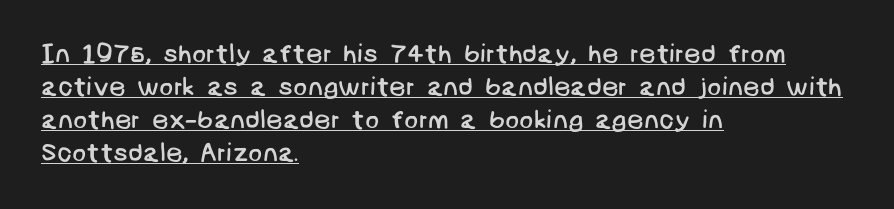
{"bold": "no", "underline": "yes", "align": "left", "line_spacing": "normal", "line_spacing_ratio": 1.27, "letter_spacing": "normal", "letter_spacing_em": 0.0, "glyph_px": 26}
